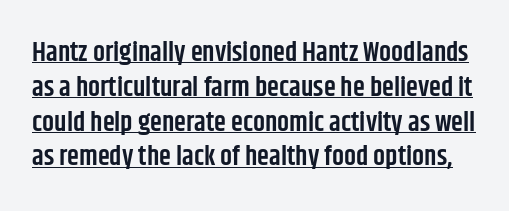
The image shows 27 px text type, upright; set normal line spacing (1.29x), normal letter spacing, underlined.
